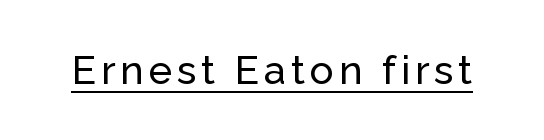
Tall strokes in this sample are plumb rather than angled. The sample's only ornament is a line tracing under the words. The text was rendered using a sans face with plain stroke endings. The letters advance in unequal steps, a hallmark of proportional type.
